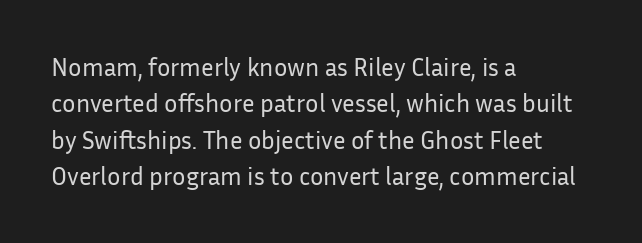
In terms of posture, this sample is upright. The passage shown has conventional tracking throughout. The zone under the glyphs is completely vacant. The lines are quadded left. These glyphs show unthickened strokes, regular width or finer. Rows of type keep a routine distance in the vertical direction.
